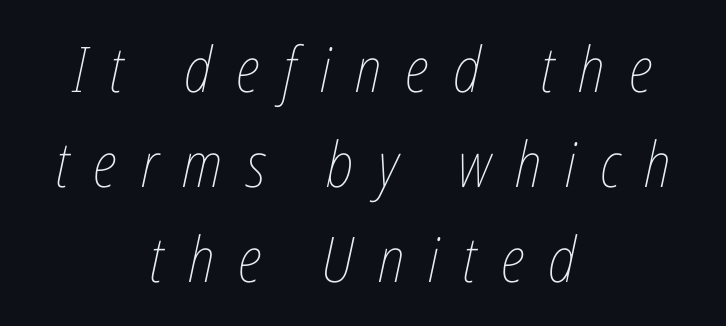
The image shows 63 px thin, condensed type, italic (leaning right); set centered, normal line spacing (1.51x), unusually wide letter spacing (+0.38 em), not underlined; low stroke contrast and a medium x-height.
